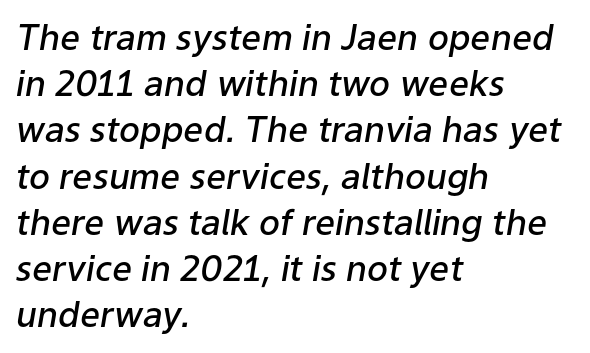
Q: Is the text bold? A: Semi-bold.
Q: Is the text italic (slanted)? A: Yes, it leans right by about 9 degrees.
Q: Is the text underlined? A: No.
Q: How is the paragraph aligned? A: Left-aligned.
Q: Is the spacing between letters normal or unusually wide? A: Normal.
Q: Is the spacing between lines tight, normal or loose? A: Normal.
Q: Width (condensed, normal, or wide)? A: Normal.
Q: Stroke contrast? A: Low.
Q: x-height? A: Medium.
Q: Monospaced? A: No.
